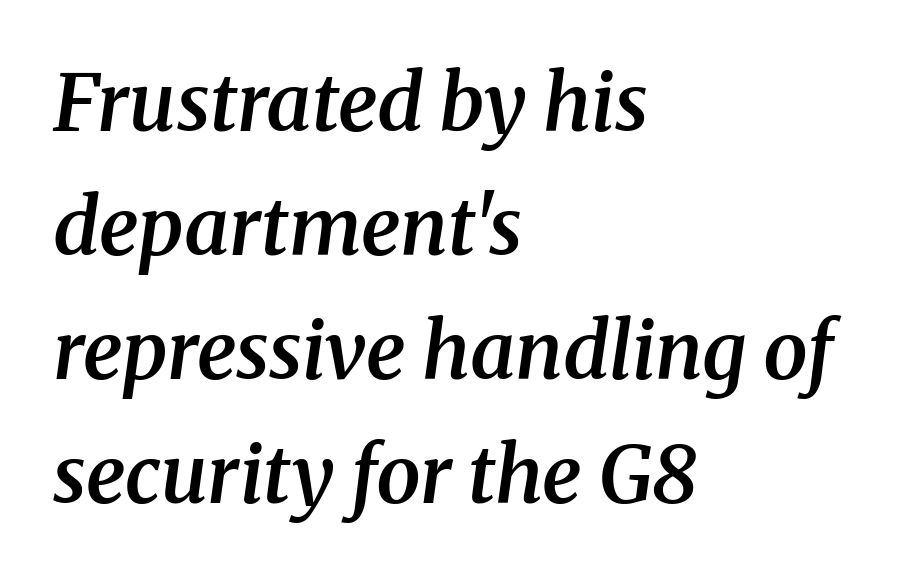
Leading: standard. Looks like regular typesetting: each glyph gets only the width it needs. If you drew a ruler down the left edge, every line would touch it. There is no visible air inserted between adjacent glyphs.
